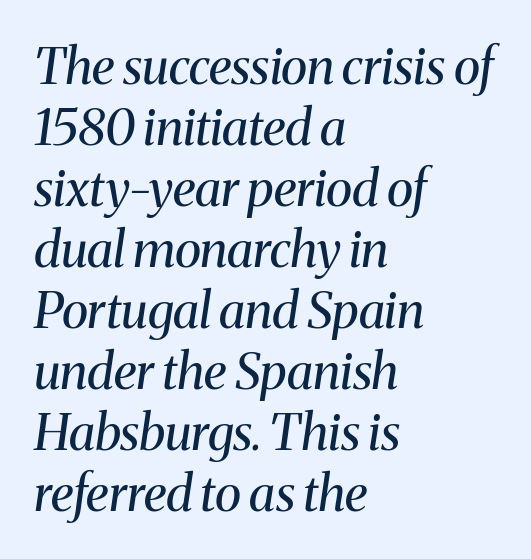
{"serif": "yes", "italic": "yes", "lean": "right", "slant_degrees": 8, "bold": "no", "weight": "regular", "width": "normal", "stroke_contrast": "medium", "x_height": "medium", "monospaced": "no", "underline": "no", "align": "left", "line_spacing_ratio": 1.22, "letter_spacing": "normal", "letter_spacing_em": 0.0, "glyph_px": 50}
